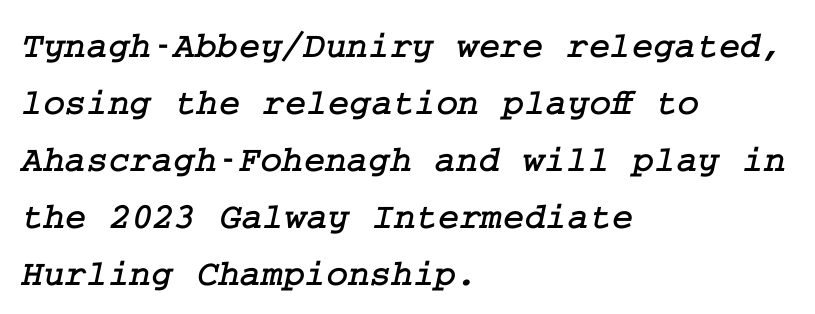
The image shows 37 px serif type; set left-aligned, normal line spacing (1.54x), normal letter spacing, not underlined; low stroke contrast and a medium x-height.
